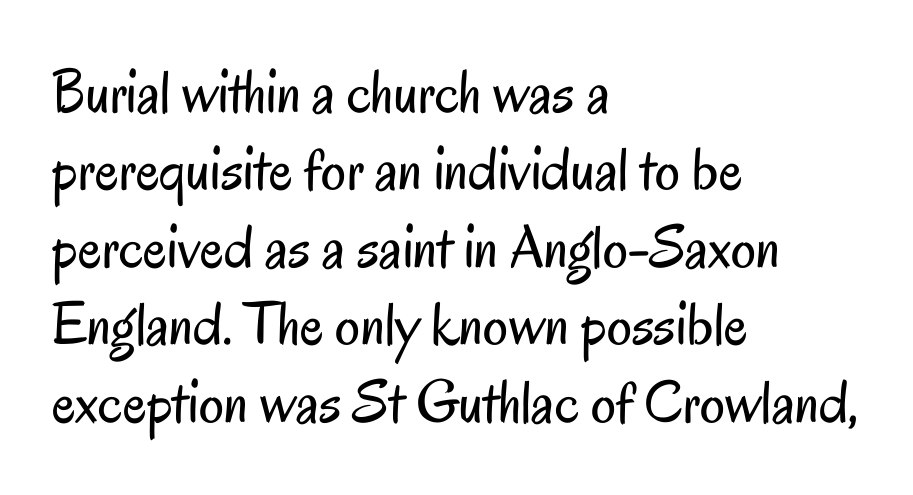
The image shows 62 px regular-weight, condensed sans-serif type, upright; set left-aligned, normal line spacing (1.25x), normal letter spacing, not underlined; low stroke contrast and a small x-height.
